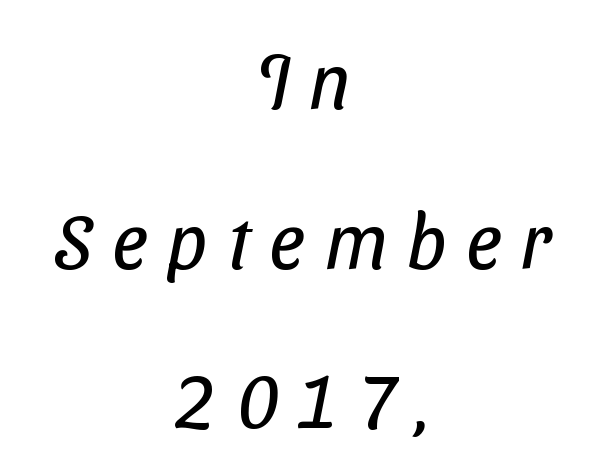
The image shows 78 px regular-weight, condensed sans-serif type; set centered, loose line spacing (2.05x), unusually wide letter spacing (+0.25 em), not underlined; low stroke contrast and a medium x-height.
